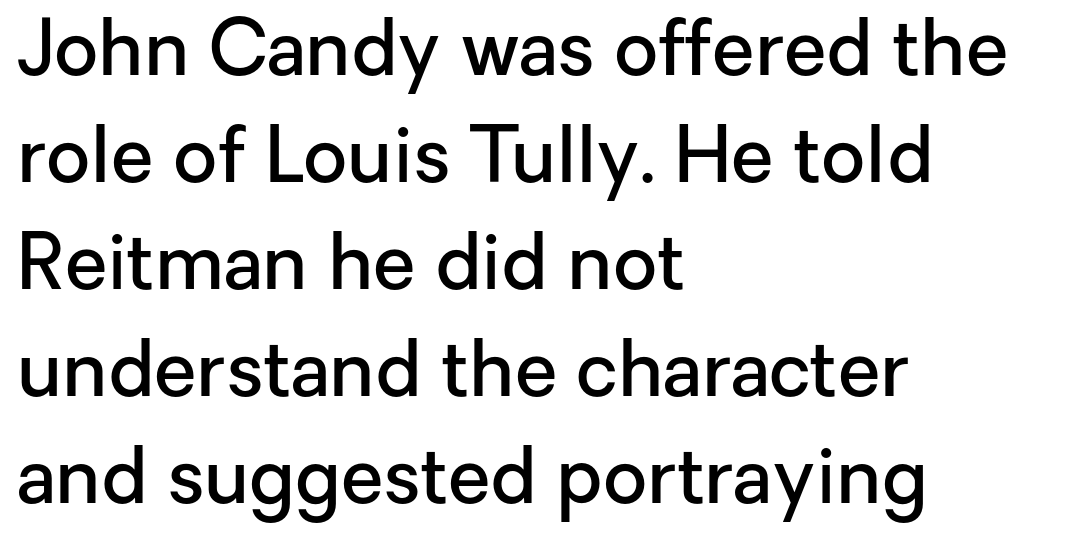
The image shows 77 px semibold sans-serif type, upright; set left-aligned, normal line spacing (1.39x), normal letter spacing, not underlined; low stroke contrast and a medium x-height.
